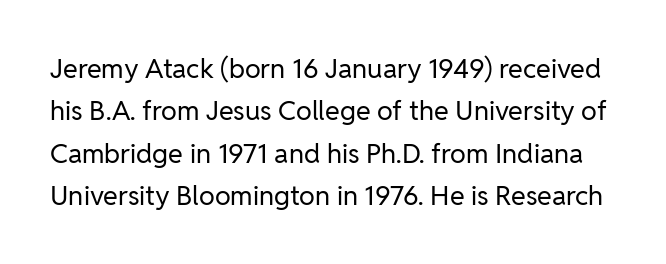
Is there much room between lines? A standard amount, neither cramped nor airy. The letters sit at their default tracking, neither squeezed nor spread. The zone under the glyphs is completely vacant. Stem width sits at or under what a default text font uses. Posture: vertical.
